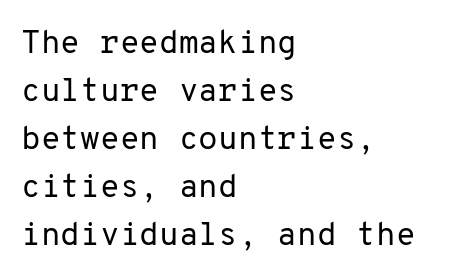
The passage shown is typed in a monospace face where columns stay perfectly aligned. Nope, no serifs anywhere on these letters. How would I describe the line gaps? Plain and ordinary. The ragged edge is on the right, which tells us the setting is flush left.
